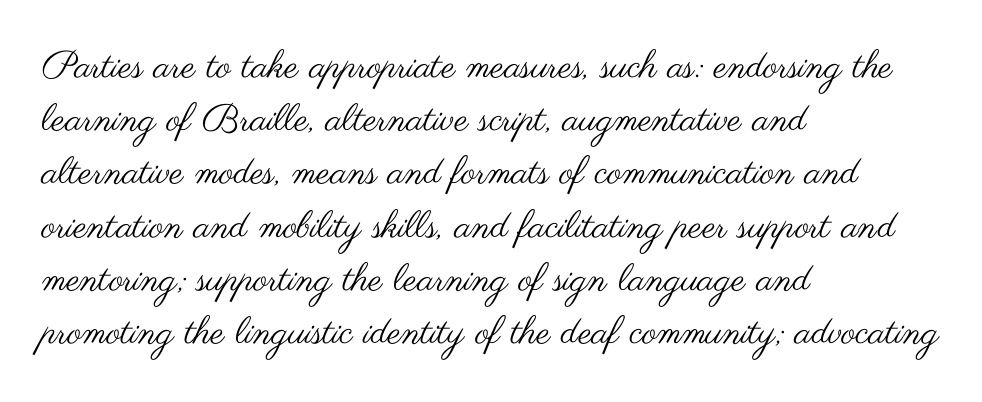
Q: Is the text bold? A: No.
Q: Is the text italic (slanted)? A: Yes.
Q: Is the typeface a serif or a sans-serif typeface? A: Sans-serif.
Q: Is the text underlined? A: No.
Q: How is the paragraph aligned? A: Left-aligned.
Q: Is the spacing between letters normal or unusually wide? A: Normal.
Q: Is the spacing between lines tight, normal or loose? A: Normal.
Q: Width (condensed, normal, or wide)? A: Wide.
Q: Stroke contrast? A: Medium.
Q: x-height? A: Small.
Q: Monospaced? A: No.
